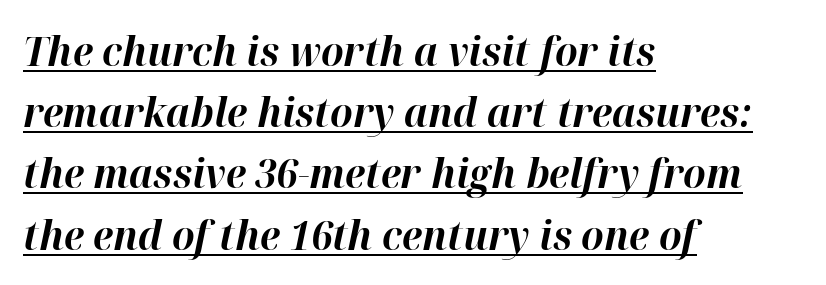
Leftover space on each line is placed entirely after the last word. Leading matches the norm, producing a regular column. A rule runs beneath these lines of type. Plenty of ink on the page — the face is bold. A typesetter would call this zero additional tracking.
